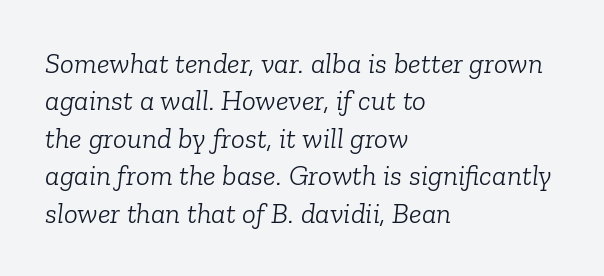
Observe the lean: these are italic letterforms. Unlike a clean sans, this face finishes its strokes with serifs. The rag falls on the right side of this text block. Each stroke keeps to a modest, everyday thickness or less.
